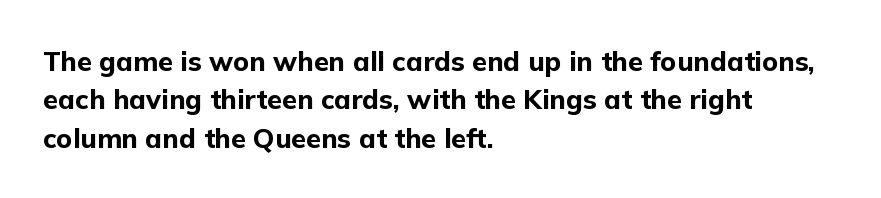
Glyph-to-glyph distance matches everyday printed text. Notice how thick the strokes are: this is what a full bold looks like. A normal amount of white space separates one row of letters from the next. Only glyphs here, with clear space below each row. Vertical strokes here are truly vertical.
